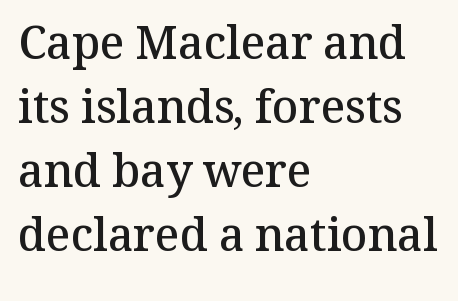
Does the weight exceed regular? Yes, but only to semibold. A bare baseline throughout the passage. Character widths vary here, with narrow letters taking less room than wide ones. No extra tracking has been applied to these lines. Alignment: flush left. Quick note: interline space is typical.
